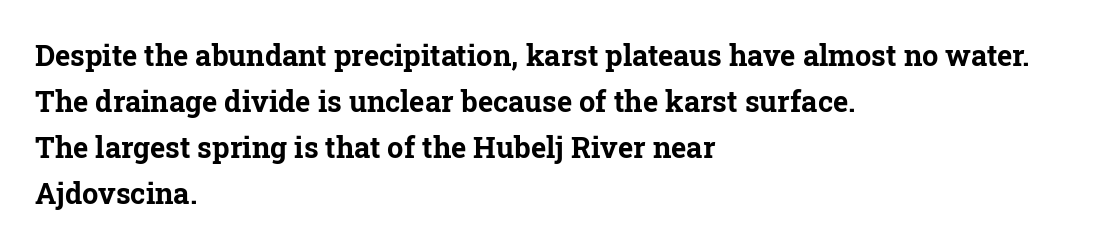
The image shows 29 px bold serif type, upright; set left-aligned, normal line spacing (1.59x), normal letter spacing, not underlined; low stroke contrast and a medium x-height.
